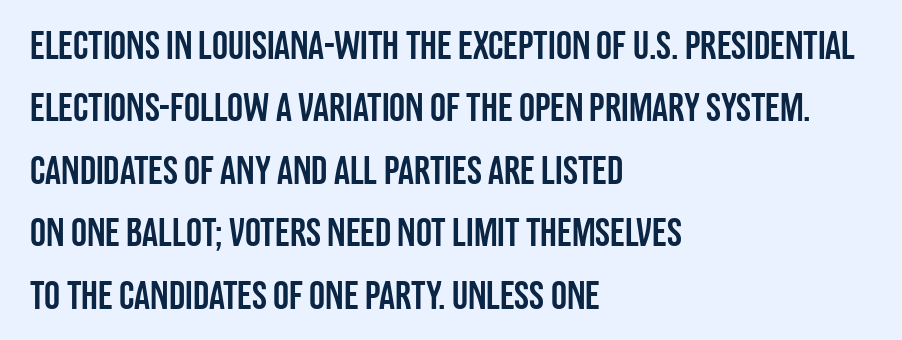
These lines keep a tight, regular rhythm from letter to letter. Each letter's strokes conclude bluntly, with no projecting serifs. This is roman type, the default non-slanted kind. Vertical spacing — default. This sample has the flowing, uneven cadence of proportional lettering. The compositor pushed each line to the left boundary.
